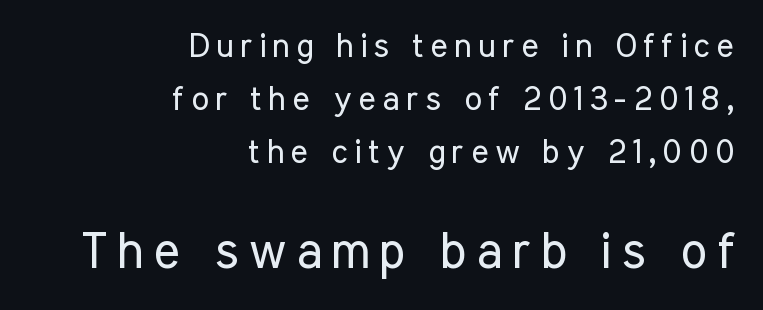
Q: Is the text bold? A: No.
Q: Is the text italic (slanted)? A: No, it is upright.
Q: Is the typeface a serif or a sans-serif typeface? A: Sans-serif.
Q: Is the text underlined? A: No.
Q: How is the paragraph aligned? A: Right-aligned.
Q: Is the spacing between letters normal or unusually wide? A: Unusually wide.
Q: Is the spacing between lines tight, normal or loose? A: Normal.
Q: Which block of text is set in a larger size, the first (top) or the second (bottom)? A: The second (bottom) one.
Q: Width (condensed, normal, or wide)? A: Condensed.
Q: Stroke contrast? A: Low.
Q: x-height? A: Medium.
Q: Monospaced? A: No.
